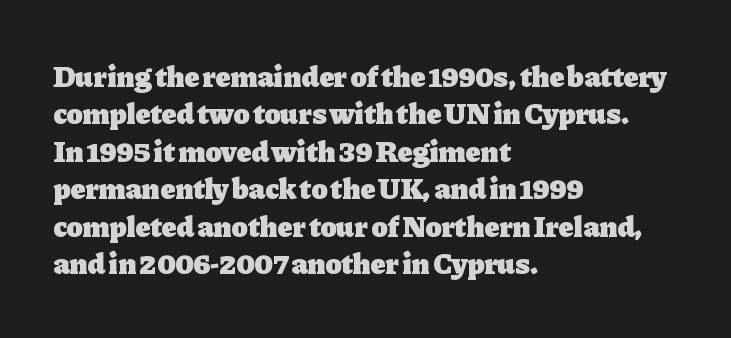
Q: Is the text bold? A: Yes.
Q: Is the text italic (slanted)? A: No, it is upright.
Q: Is the typeface a serif or a sans-serif typeface? A: Serif.
Q: Is the text underlined? A: No.
Q: How is the paragraph aligned? A: Left-aligned.
Q: Is the spacing between letters normal or unusually wide? A: Normal.
Q: Is the spacing between lines tight, normal or loose? A: Normal.
Q: Width (condensed, normal, or wide)? A: Normal.
Q: Stroke contrast? A: Low.
Q: x-height? A: Medium.
Q: Monospaced? A: No.
